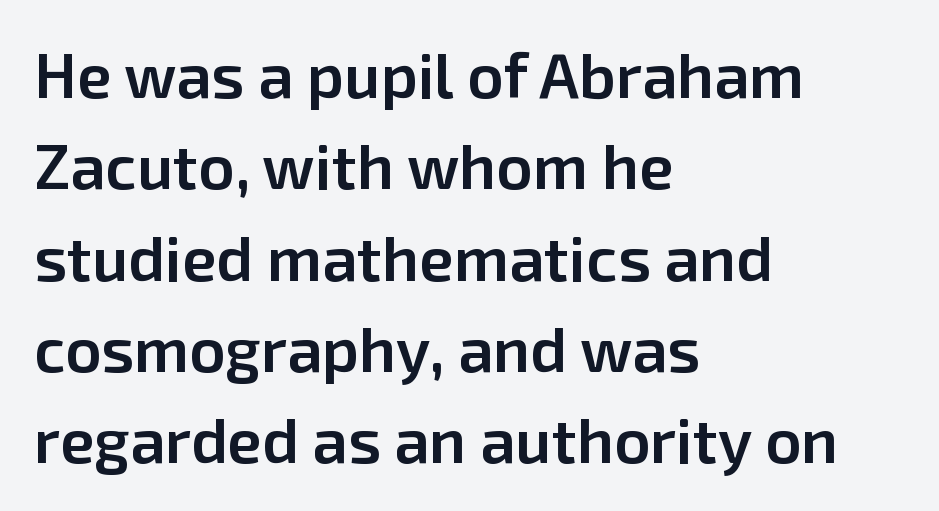
A roman cut, with each character standing at attention. Words appear dense and cohesive because spacing is normal. Moderately thickened strokes mark this as semibold type. The strip under each line holds only bare page. The letters advance in unequal steps, a hallmark of proportional type. Reading down the block, your eye returns to a fixed left position each line.
